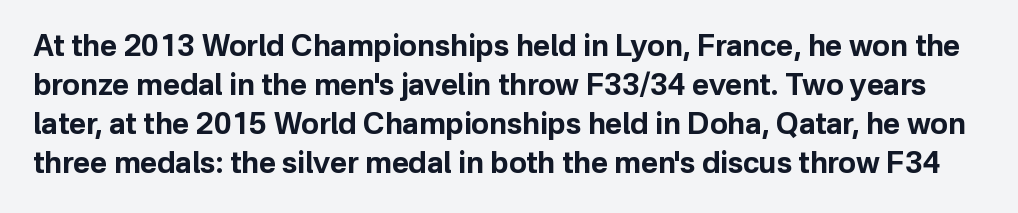
The image shows 29 px bold sans-serif type, upright; set normal line spacing (1.34x), normal letter spacing, not underlined; low stroke contrast and a medium x-height.
